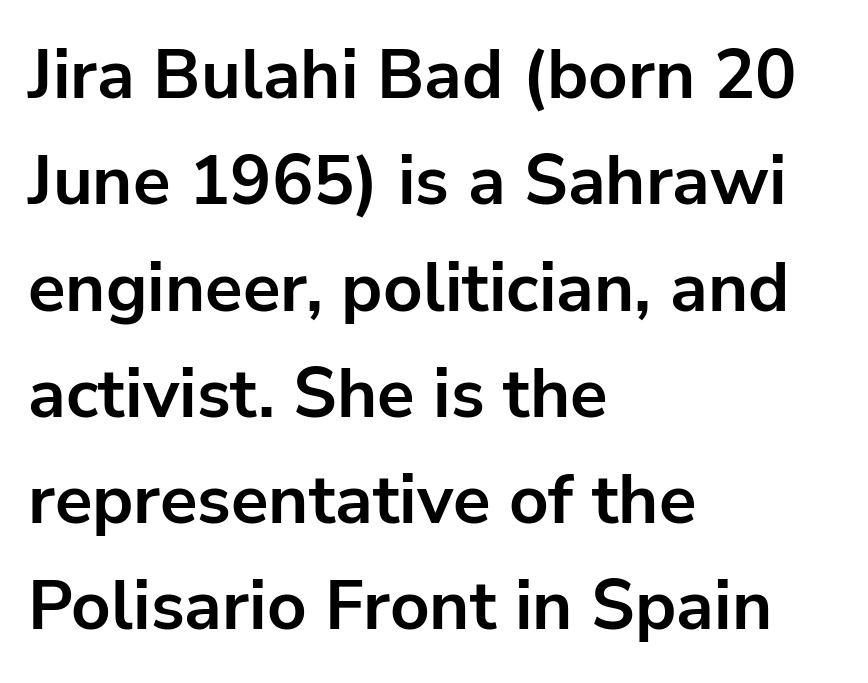
The image shows 69 px bold sans-serif type, upright; set left-aligned, normal line spacing (1.54x), normal letter spacing, not underlined; low stroke contrast and a medium x-height.
